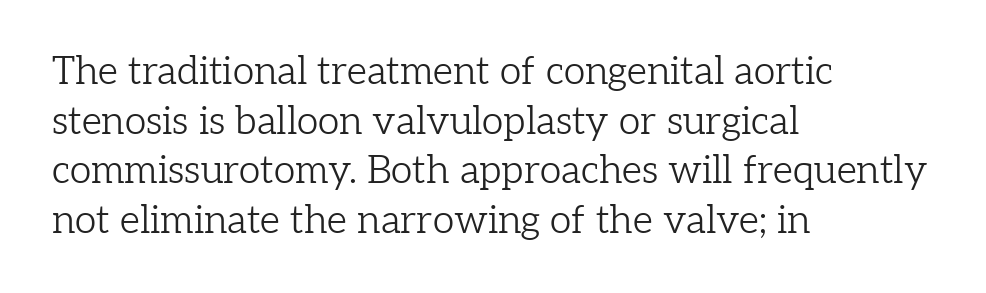
When letters stand straight like this, we call the style roman or upright. Line beginnings align vertically; line endings do not. Between one letter and the next there's only the usual sliver of space. These lines are composed in type with serifs. Regular leading. Each row of text sits above clean, open space.
